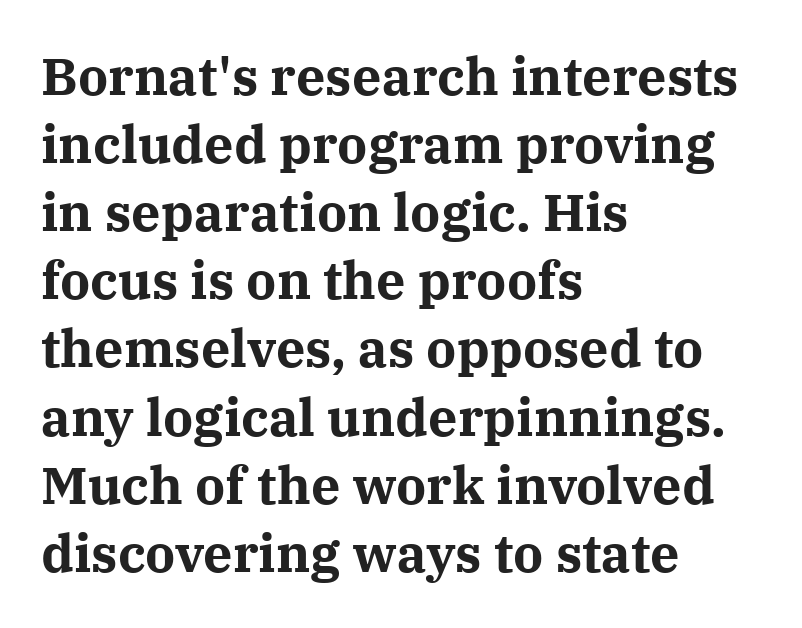
{"serif": "yes", "italic": "no", "bold": "yes", "weight": "bold", "width": "normal", "stroke_contrast": "medium", "x_height": "medium", "monospaced": "no", "underline": "no", "align": "left", "line_spacing": "normal", "line_spacing_ratio": 1.31, "letter_spacing": "normal", "letter_spacing_em": 0.0, "glyph_px": 52}
